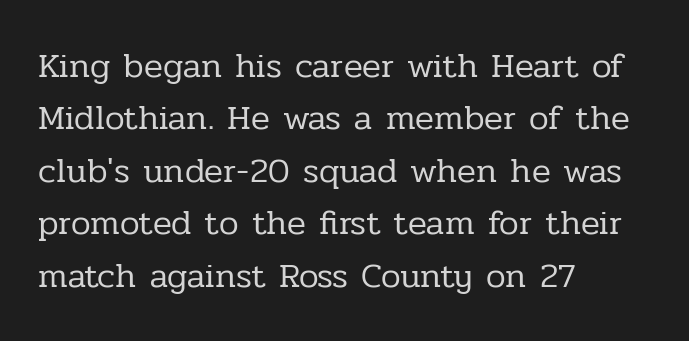
The image shows 35 px regular-weight serif type, upright; set left-aligned, normal line spacing (1.5x), normal letter spacing, not underlined; low stroke contrast and a medium x-height.
